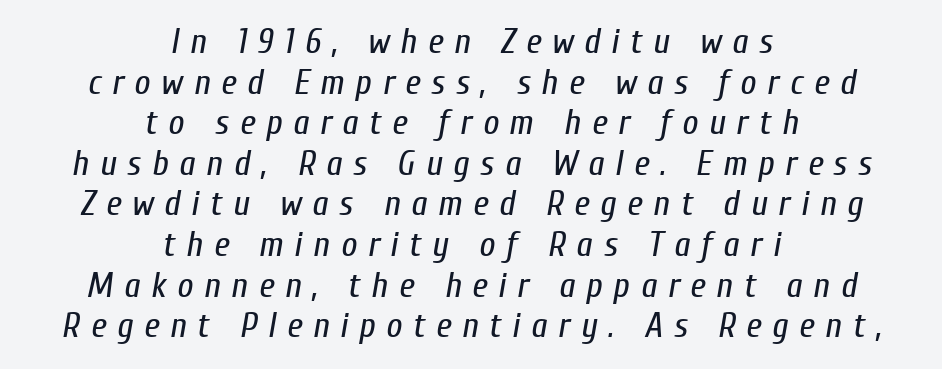
{"italic": "yes", "lean": "right", "slant_degrees": 10, "bold": "no", "weight": "regular", "width": "condensed", "stroke_contrast": "low", "x_height": "medium", "monospaced": "no", "underline": "no", "align": "center", "line_spacing_ratio": 1.16, "letter_spacing": "wide", "letter_spacing_em": 0.31, "glyph_px": 35}
